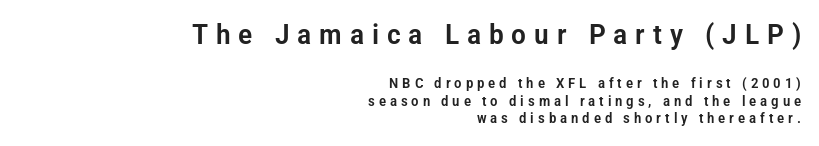
Q: Is the text italic (slanted)? A: No, it is upright.
Q: Is the typeface a serif or a sans-serif typeface? A: Sans-serif.
Q: Is the text underlined? A: No.
Q: How is the paragraph aligned? A: Right-aligned.
Q: Is the spacing between letters normal or unusually wide? A: Unusually wide.
Q: Is the spacing between lines tight, normal or loose? A: Normal.
Q: Which block of text is set in a larger size, the first (top) or the second (bottom)? A: The first (top) one.
Q: Width (condensed, normal, or wide)? A: Condensed.
Q: Stroke contrast? A: Low.
Q: x-height? A: Medium.
Q: Monospaced? A: No.
